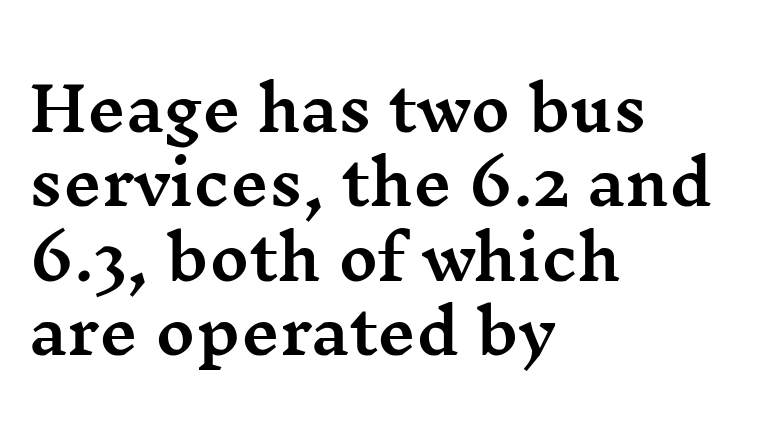
These lines were composed using upright roman letters. The letters advance in unequal steps, a hallmark of proportional type. If you drew a ruler down the left edge, every line would touch it. No word sits above an underline. The rendering shows small feet on the letterforms — a serif design. The letterforms sit shoulder to shoulder at normal distance.
